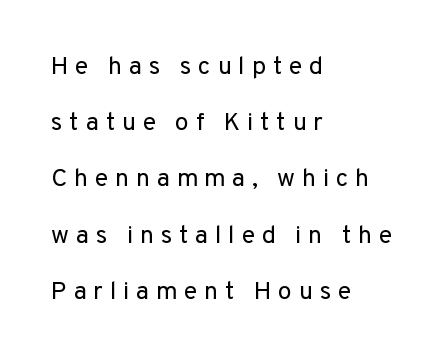
Q: Is the text bold? A: No.
Q: Is the text italic (slanted)? A: No, it is upright.
Q: Is the text underlined? A: No.
Q: How is the paragraph aligned? A: Left-aligned.
Q: Is the spacing between letters normal or unusually wide? A: Unusually wide.
Q: Is the spacing between lines tight, normal or loose? A: Loose.
